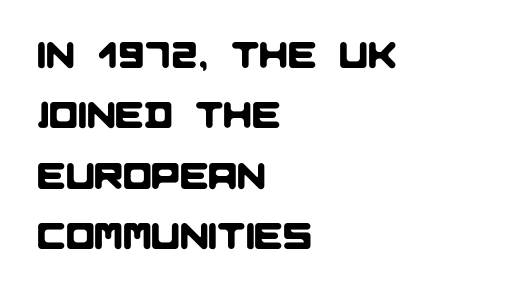
Each row of text sits above clean, open space. Varying glyph widths throughout — classic text-font behaviour. The letterforms sit shoulder to shoulder at normal distance. The type family on display is of the sans-serif kind.
